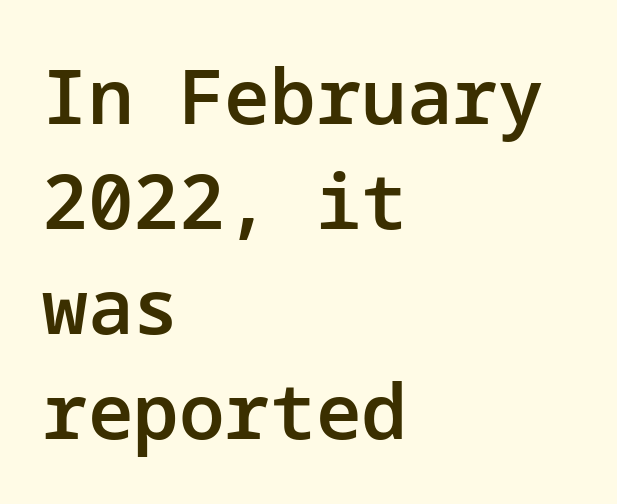
Q: Is the text bold? A: Semi-bold.
Q: Is the text italic (slanted)? A: No, it is upright.
Q: Is the typeface a serif or a sans-serif typeface? A: Sans-serif.
Q: Is the text underlined? A: No.
Q: How is the paragraph aligned? A: Left-aligned.
Q: Is the spacing between letters normal or unusually wide? A: Normal.
Q: Is the spacing between lines tight, normal or loose? A: Normal.
Q: Width (condensed, normal, or wide)? A: Normal.
Q: Stroke contrast? A: Low.
Q: x-height? A: Medium.
